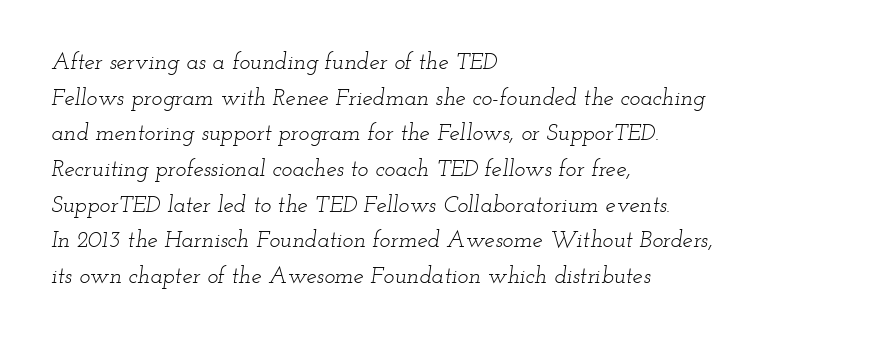
The image shows 23 px text type, italic (leaning right); set left-aligned, normal line spacing (1.55x), normal letter spacing, not underlined.
